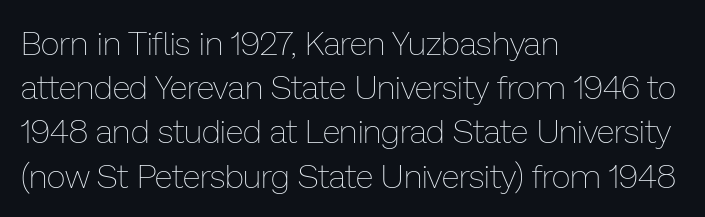
Q: Is the text bold? A: No.
Q: Is the text italic (slanted)? A: No, it is upright.
Q: Is the text underlined? A: No.
Q: How is the paragraph aligned? A: Left-aligned.
Q: Is the spacing between letters normal or unusually wide? A: Normal.
Q: Is the spacing between lines tight, normal or loose? A: Normal.
Q: Width (condensed, normal, or wide)? A: Normal.
Q: Stroke contrast? A: Low.
Q: x-height? A: Medium.
Q: Monospaced? A: No.
